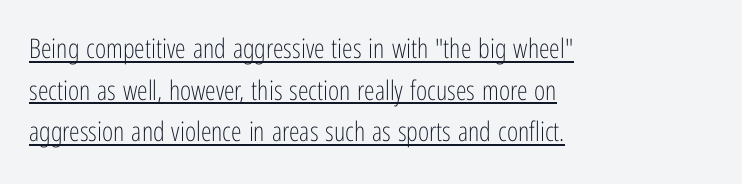
Q: Is the text bold? A: No.
Q: Is the text italic (slanted)? A: No, it is upright.
Q: Is the text underlined? A: Yes.
Q: How is the paragraph aligned? A: Left-aligned.
Q: Is the spacing between letters normal or unusually wide? A: Normal.
Q: Is the spacing between lines tight, normal or loose? A: Normal.
